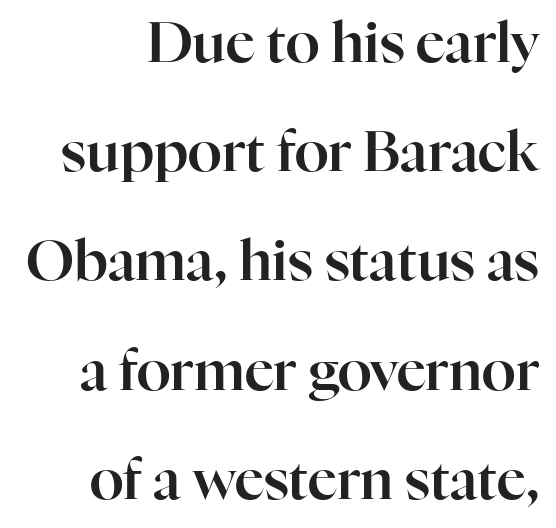
The image shows 56 px serif type, upright; set loose line spacing (1.95x), normal letter spacing, not underlined; high stroke contrast and a medium x-height.
